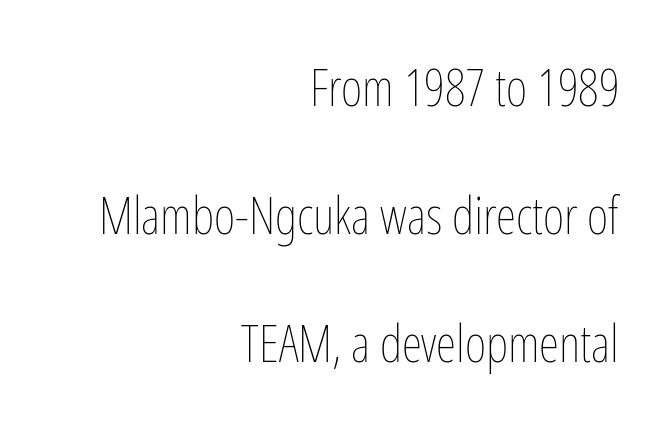
{"italic": "no", "bold": "no", "weight": "thin", "width": "condensed", "stroke_contrast": "low", "x_height": "medium", "monospaced": "no", "underline": "no", "align": "right", "line_spacing": "loose", "line_spacing_ratio": 2.46, "letter_spacing": "normal", "letter_spacing_em": 0.0, "glyph_px": 52}
